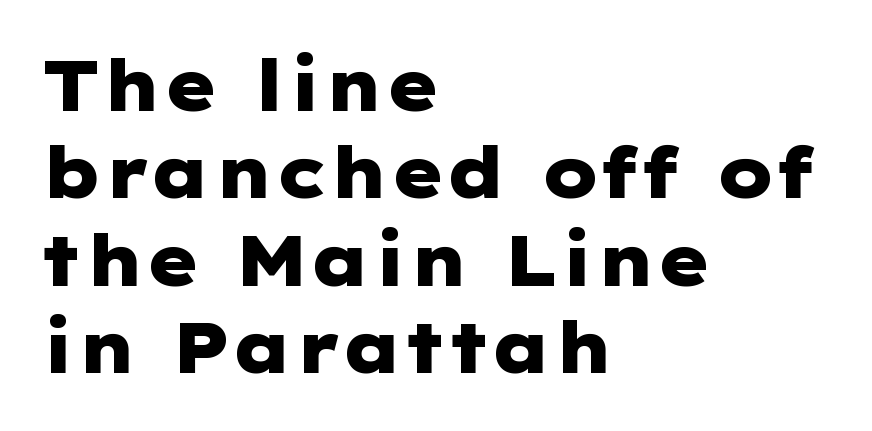
Q: Is the text bold? A: Yes.
Q: Is the text italic (slanted)? A: No, it is upright.
Q: Is the typeface a serif or a sans-serif typeface? A: Sans-serif.
Q: Is the text underlined? A: No.
Q: How is the paragraph aligned? A: Left-aligned.
Q: Is the spacing between letters normal or unusually wide? A: Normal.
Q: Width (condensed, normal, or wide)? A: Wide.
Q: Stroke contrast? A: Low.
Q: x-height? A: Medium.
